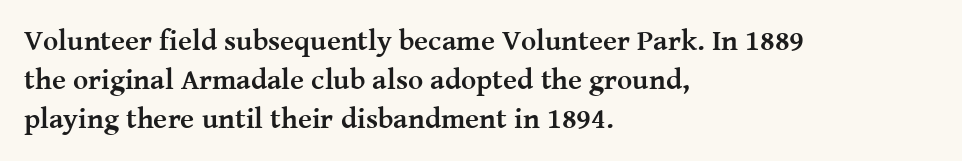
Q: Is the text bold? A: Yes.
Q: Is the text italic (slanted)? A: No, it is upright.
Q: Is the typeface a serif or a sans-serif typeface? A: Serif.
Q: Is the text underlined? A: No.
Q: How is the paragraph aligned? A: Left-aligned.
Q: Is the spacing between letters normal or unusually wide? A: Normal.
Q: Is the spacing between lines tight, normal or loose? A: Normal.
Q: Width (condensed, normal, or wide)? A: Normal.
Q: Stroke contrast? A: Medium.
Q: x-height? A: Medium.
Q: Monospaced? A: No.
